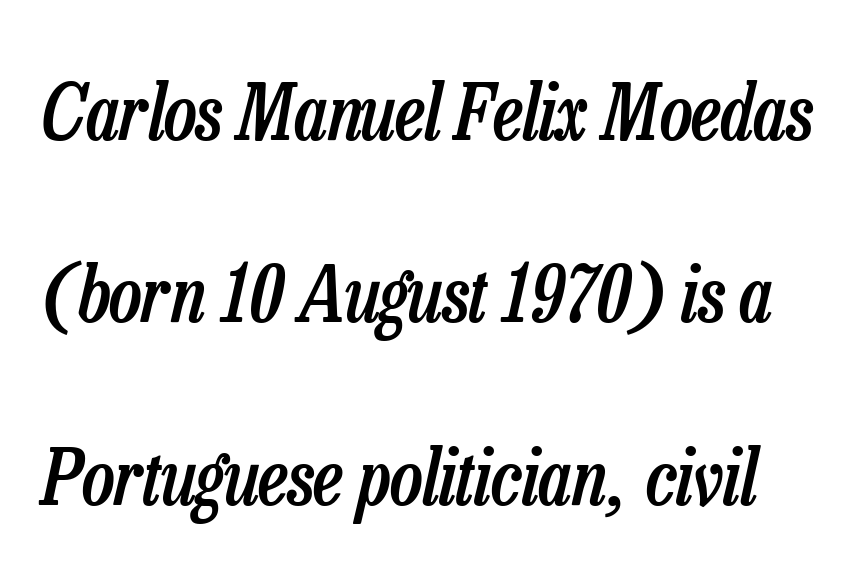
{"italic": "yes", "lean": "right", "slant_degrees": 13, "bold": "semi", "weight": "semibold", "width": "condensed", "stroke_contrast": "low", "x_height": "medium", "monospaced": "no", "underline": "no", "line_spacing": "loose", "line_spacing_ratio": 2.37, "letter_spacing": "normal", "letter_spacing_em": 0.0, "glyph_px": 77}
